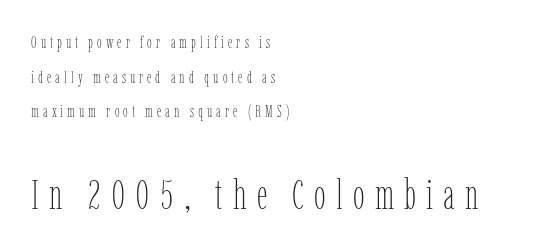
Q: Is the text bold? A: No.
Q: Is the text italic (slanted)? A: No, it is upright.
Q: Is the text underlined? A: No.
Q: How is the paragraph aligned? A: Left-aligned.
Q: Is the spacing between letters normal or unusually wide? A: Unusually wide.
Q: Is the spacing between lines tight, normal or loose? A: Loose.
Q: Which block of text is set in a larger size, the first (top) or the second (bottom)? A: The second (bottom) one.
Q: Width (condensed, normal, or wide)? A: Condensed.
Q: Stroke contrast? A: Low.
Q: x-height? A: Medium.
Q: Monospaced? A: No.
